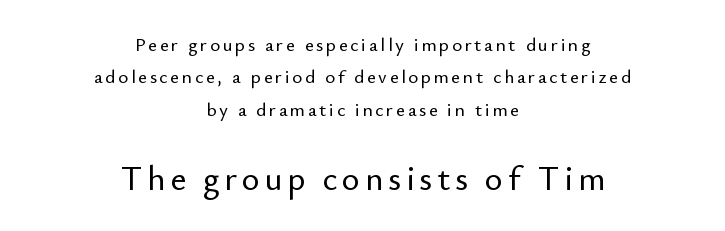
{"serif": "no", "italic": "no", "width": "normal", "stroke_contrast": "low", "x_height": "small", "monospaced": "no", "underline": "no", "align": "center", "line_spacing": "normal", "line_spacing_ratio": 1.7, "larger_block": "second", "size_ratio": 1.79, "glyph_px": 34}
